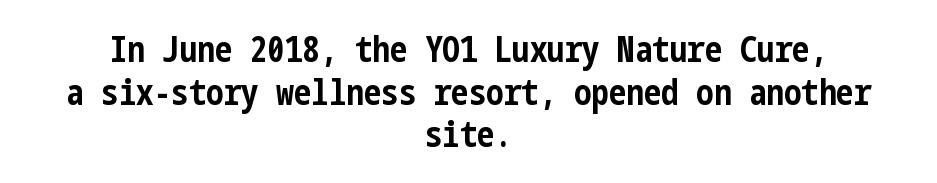
These lines carry a lot of weight — the face is fully bold. The string is rendered with underlining switched off. The paragraph shown floats in the horizontal middle. Serifs: no, the terminals of the letterforms are clean.
